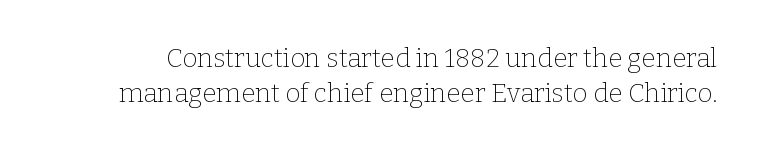
Q: Is the text bold? A: No.
Q: Is the text italic (slanted)? A: No, it is upright.
Q: Is the text underlined? A: No.
Q: Is the spacing between letters normal or unusually wide? A: Normal.
Q: Is the spacing between lines tight, normal or loose? A: Normal.
